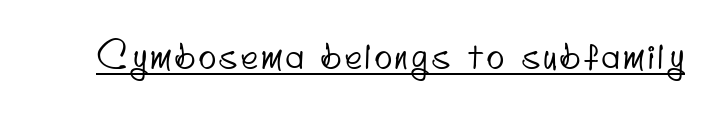
The image shows 36 px condensed sans-serif type; set underlined; low stroke contrast and a small x-height.
